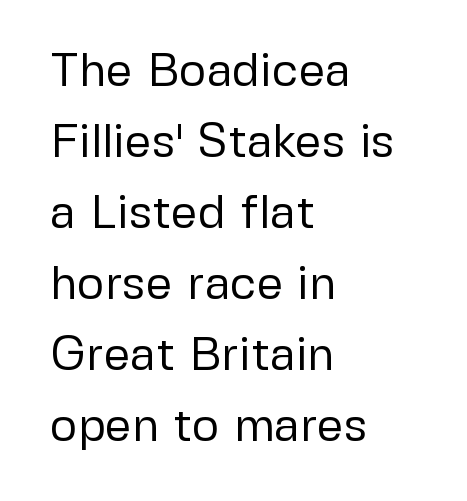
Q: Is the text bold? A: No.
Q: Is the text italic (slanted)? A: No, it is upright.
Q: Is the typeface a serif or a sans-serif typeface? A: Sans-serif.
Q: Is the text underlined? A: No.
Q: How is the paragraph aligned? A: Left-aligned.
Q: Is the spacing between letters normal or unusually wide? A: Normal.
Q: Is the spacing between lines tight, normal or loose? A: Normal.
Q: Width (condensed, normal, or wide)? A: Normal.
Q: Stroke contrast? A: Low.
Q: x-height? A: Medium.
Q: Monospaced? A: No.
